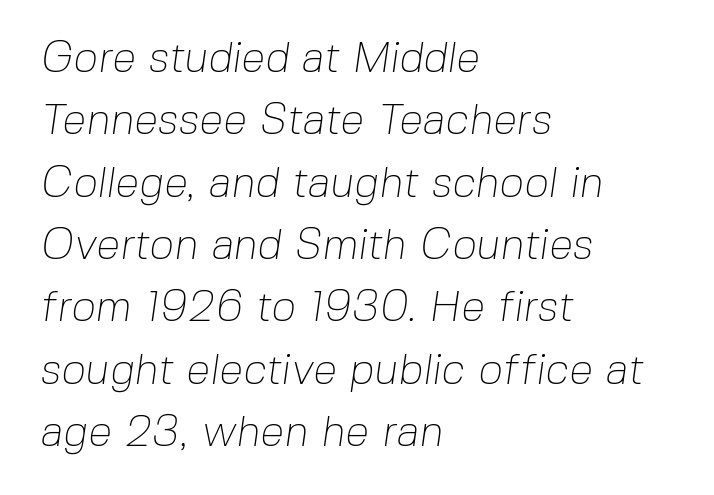
The image shows 43 px thin sans-serif type; set left-aligned, normal line spacing (1.45x), normal letter spacing, not underlined; low stroke contrast and a medium x-height.
